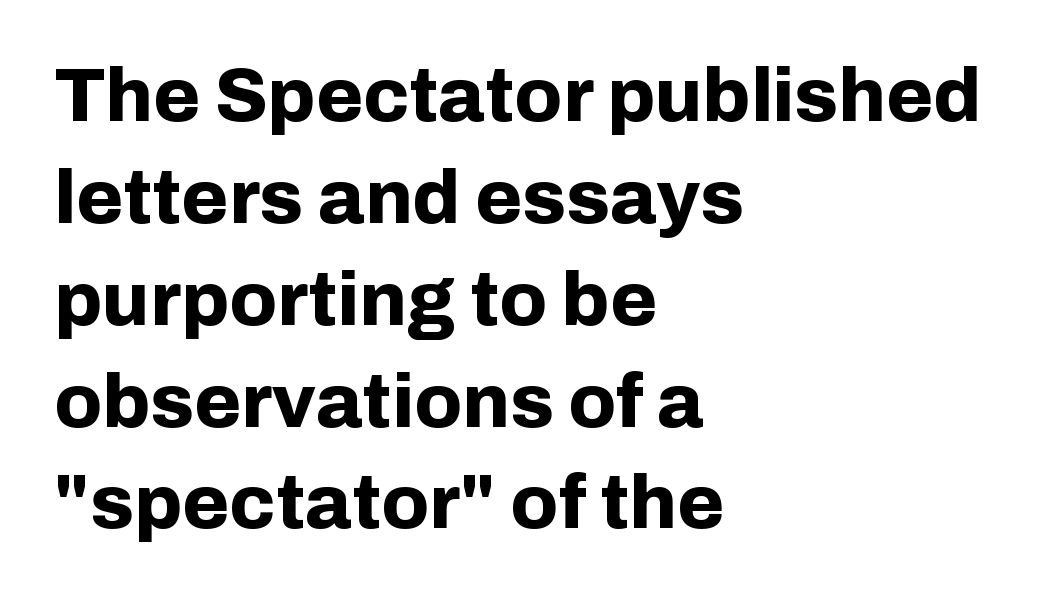
Q: Is the text bold? A: Yes.
Q: Is the text italic (slanted)? A: No, it is upright.
Q: Is the typeface a serif or a sans-serif typeface? A: Sans-serif.
Q: Is the text underlined? A: No.
Q: How is the paragraph aligned? A: Left-aligned.
Q: Is the spacing between letters normal or unusually wide? A: Normal.
Q: Is the spacing between lines tight, normal or loose? A: Normal.
Q: Width (condensed, normal, or wide)? A: Normal.
Q: Stroke contrast? A: Low.
Q: x-height? A: Medium.
Q: Monospaced? A: No.
